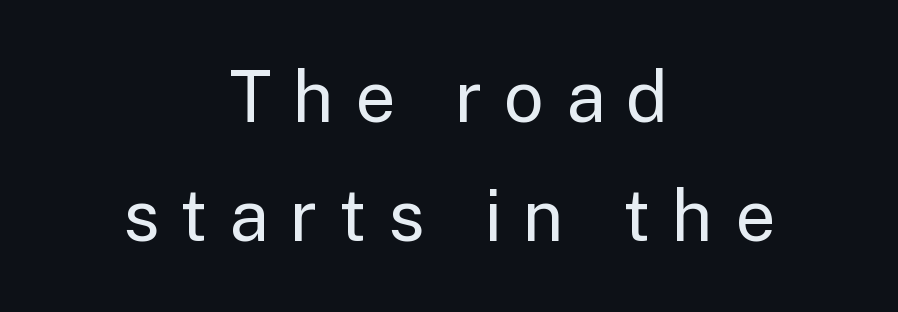
The image shows 71 px regular-weight sans-serif type, upright; set centered, normal line spacing (1.68x), unusually wide letter spacing (+0.3 em), not underlined; low stroke contrast and a medium x-height.
